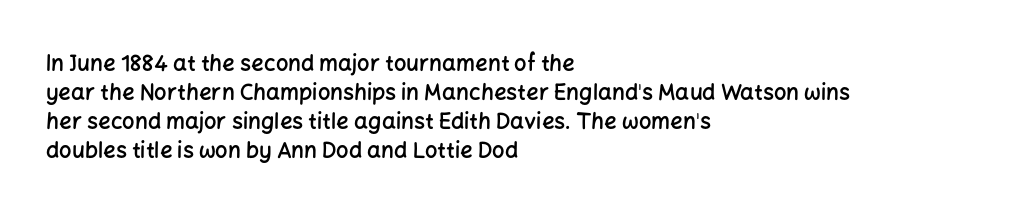
{"italic": "no", "bold": "semi", "underline": "no", "align": "left", "line_spacing": "normal", "line_spacing_ratio": 1.32, "letter_spacing": "normal", "letter_spacing_em": 0.0, "glyph_px": 22}
